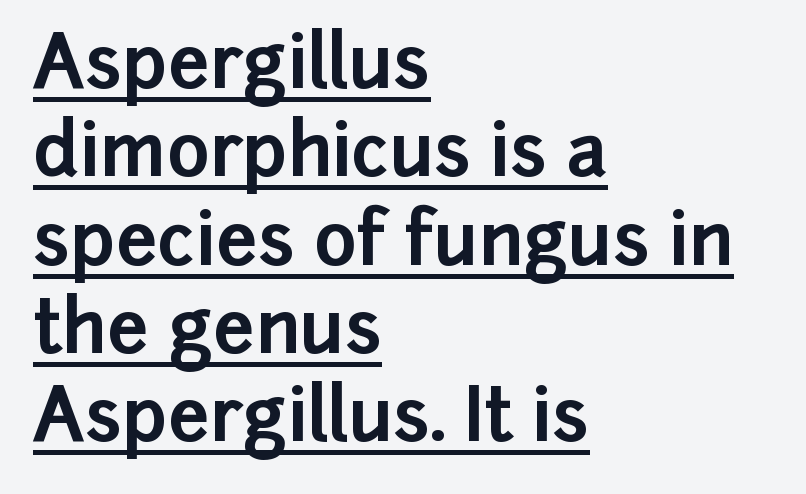
The lettering holds an erect, upright posture throughout. The face used here has the dense, thick strokes of a bold. The rendering uses the underline text-decoration. The font family rendered here belongs to the sans-serif group. The letters advance in unequal steps, a hallmark of proportional type. Tracking here is standard; glyphs follow each other at the usual distance.
